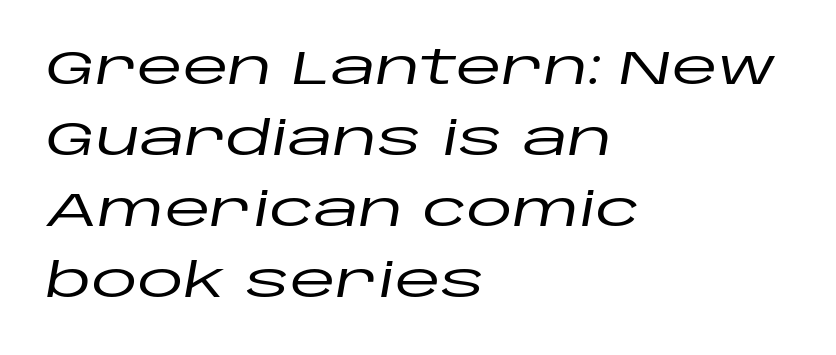
The image shows 47 px wide type, italic (leaning right); set left-aligned, normal line spacing (1.51x), normal letter spacing, not underlined; low stroke contrast and a large x-height.
